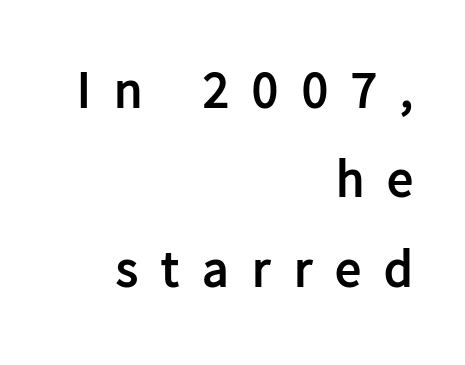
This sample uses an upright cut, with every glyph sitting square on the baseline. Students, this is bold: see how much ink each stroke carries. The rendering inserts visible extra space after every character. What kind of face is this? One without serifs — a sans. Unmarked baselines from the first word to the last.
